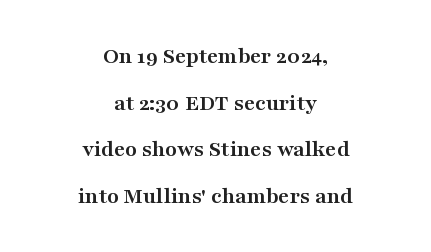
A full-strength bold gives these letters their thick strokes. A bare baseline throughout the passage. Is the block centered? Yes — each line is placed symmetrically about the middle. This sample trades compactness for vertical openness between lines.
